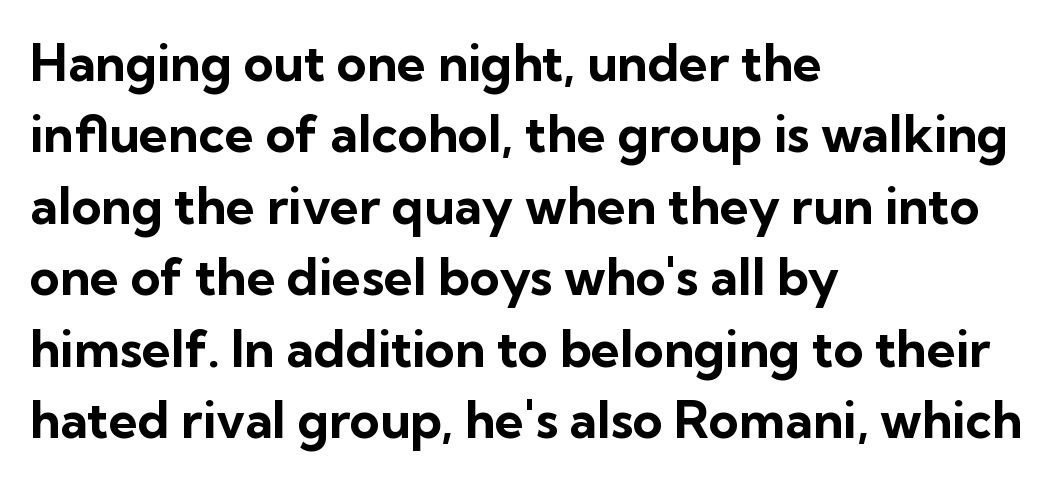
{"serif": "no", "italic": "no", "bold": "yes", "weight": "bold", "width": "normal", "stroke_contrast": "low", "x_height": "medium", "monospaced": "no", "underline": "no", "align": "left", "line_spacing": "normal", "line_spacing_ratio": 1.4, "letter_spacing": "normal", "letter_spacing_em": 0.0, "glyph_px": 51}
